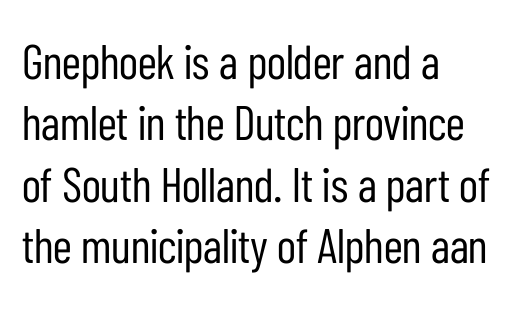
{"serif": "no", "italic": "no", "bold": "no", "weight": "regular", "width": "condensed", "stroke_contrast": "low", "x_height": "medium", "monospaced": "no", "underline": "no", "align": "left", "line_spacing": "normal", "line_spacing_ratio": 1.28, "letter_spacing": "normal", "letter_spacing_em": 0.0, "glyph_px": 48}
